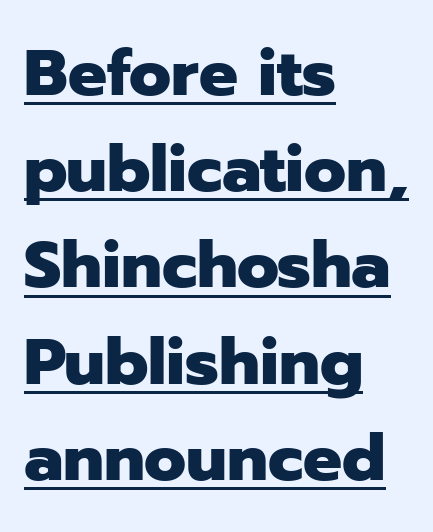
The image shows 65 px heavy sans-serif type, upright; set left-aligned, normal line spacing (1.48x), normal letter spacing, underlined; low stroke contrast and a medium x-height.
